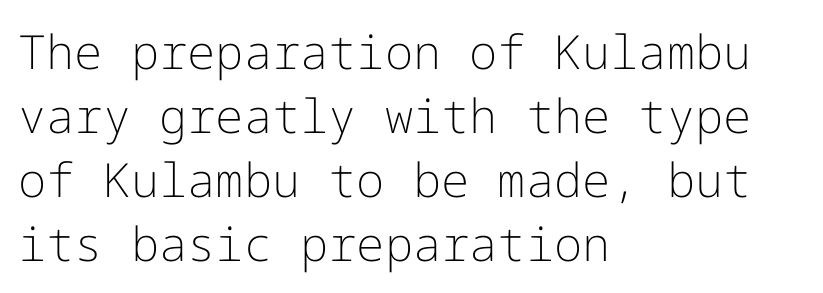
{"serif": "no", "italic": "no", "bold": "no", "weight": "light", "width": "normal", "stroke_contrast": "low", "x_height": "medium", "underline": "no", "align": "left", "line_spacing": "normal", "line_spacing_ratio": 1.36, "letter_spacing": "normal", "letter_spacing_em": 0.0, "glyph_px": 47}
